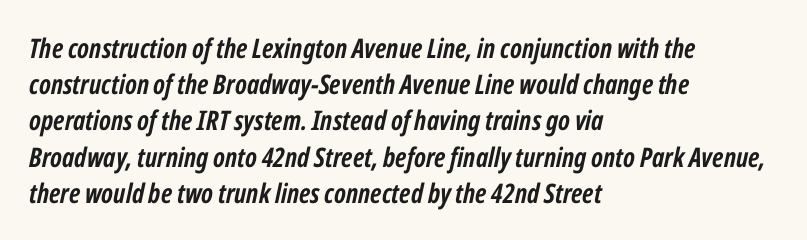
Q: Is the text bold? A: Yes.
Q: Is the text italic (slanted)? A: Yes, it leans right by about 12 degrees.
Q: Is the text underlined? A: No.
Q: How is the paragraph aligned? A: Left-aligned.
Q: Is the spacing between letters normal or unusually wide? A: Normal.
Q: Is the spacing between lines tight, normal or loose? A: Normal.
